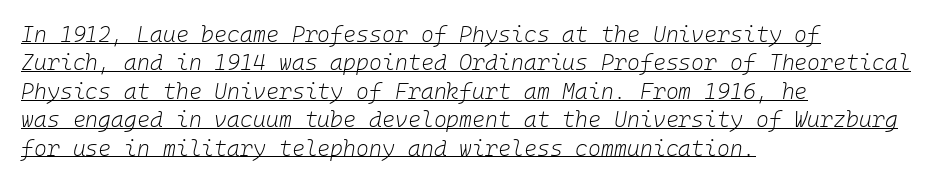
The image shows 22 px text type, italic (leaning right); set left-aligned, normal line spacing (1.29x), normal letter spacing, underlined.
